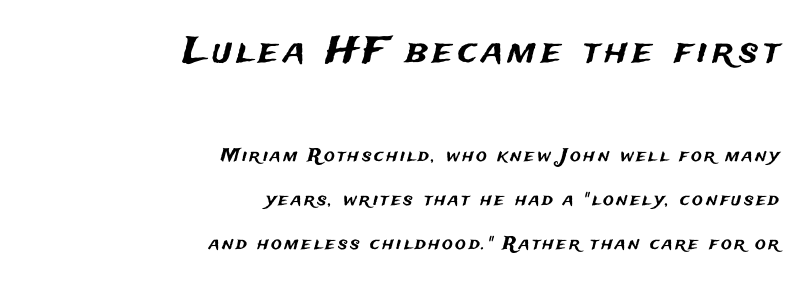
{"serif": "no", "width": "normal", "stroke_contrast": "medium", "x_height": "medium", "monospaced": "no", "underline": "no", "align": "right", "line_spacing": "loose", "line_spacing_ratio": 2.45, "larger_block": "first", "size_ratio": 2.0, "glyph_px": 36}
